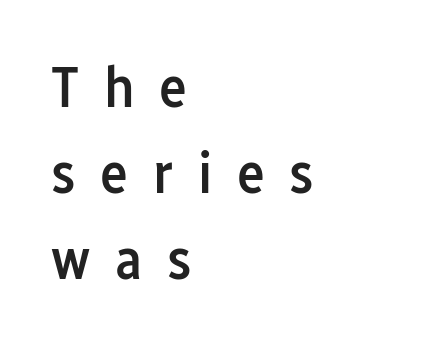
The image shows 59 px semibold, condensed sans-serif type, upright; set left-aligned, normal line spacing (1.46x), unusually wide letter spacing (+0.42 em), not underlined; low stroke contrast and a medium x-height.
